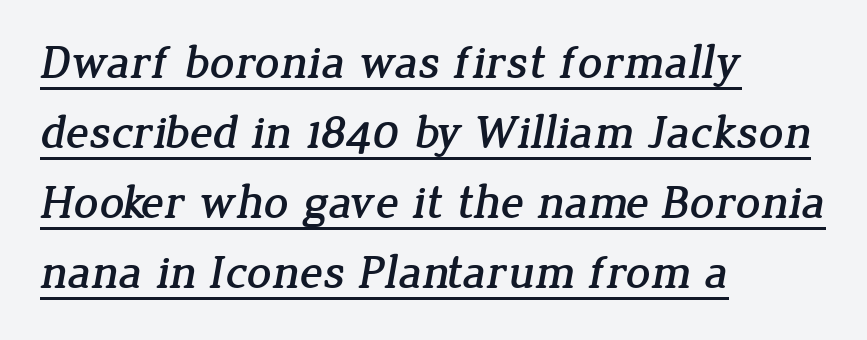
Q: Is the typeface a serif or a sans-serif typeface? A: Serif.
Q: Is the text underlined? A: Yes.
Q: How is the paragraph aligned? A: Left-aligned.
Q: Is the spacing between letters normal or unusually wide? A: Normal.
Q: Is the spacing between lines tight, normal or loose? A: Normal.
Q: Width (condensed, normal, or wide)? A: Normal.
Q: Stroke contrast? A: Low.
Q: x-height? A: Medium.
Q: Monospaced? A: No.
